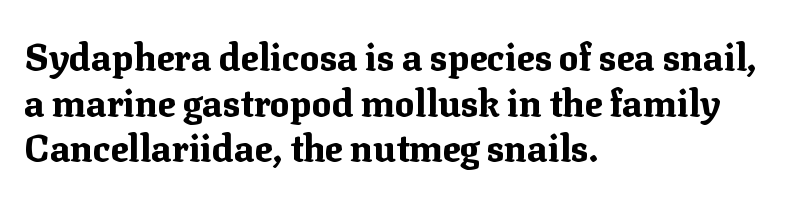
Q: Is the text bold? A: Yes.
Q: Is the text italic (slanted)? A: No, it is upright.
Q: Is the typeface a serif or a sans-serif typeface? A: Serif.
Q: Is the text underlined? A: No.
Q: How is the paragraph aligned? A: Left-aligned.
Q: Is the spacing between letters normal or unusually wide? A: Normal.
Q: Width (condensed, normal, or wide)? A: Normal.
Q: Stroke contrast? A: Medium.
Q: x-height? A: Medium.
Q: Monospaced? A: No.
